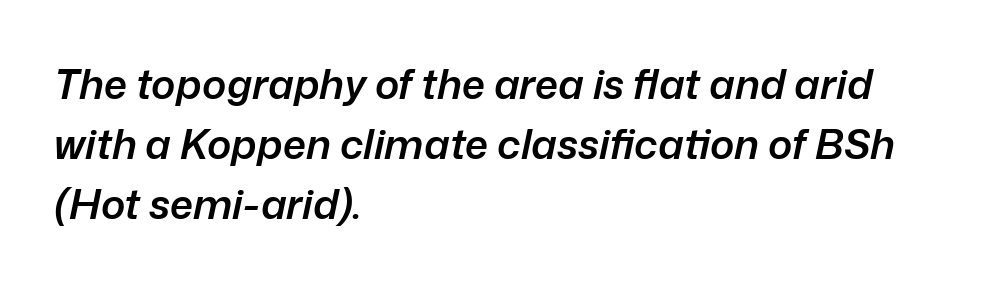
Line beginnings align vertically; line endings do not. Strokes here are thickened, but only to semibold level. One glance says typical: line gaps are just what's usual. The font's italic variant was chosen for this text.
